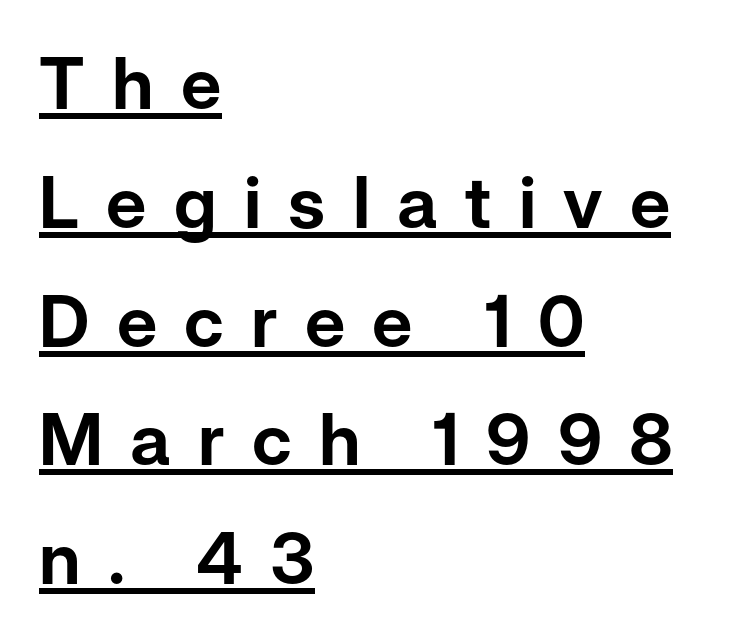
{"serif": "no", "italic": "no", "width": "normal", "stroke_contrast": "low", "x_height": "medium", "monospaced": "no", "underline": "yes", "align": "left", "line_spacing": "normal", "line_spacing_ratio": 1.65, "letter_spacing": "wide", "letter_spacing_em": 0.38, "glyph_px": 72}
